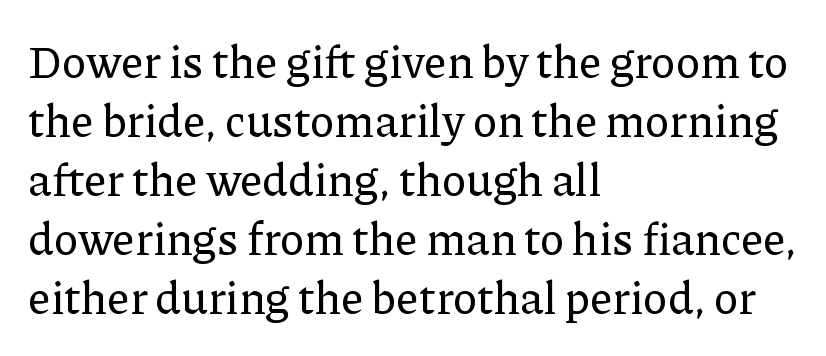
The image shows 45 px serif type, upright; set left-aligned, normal line spacing (1.31x), normal letter spacing, not underlined; low stroke contrast and a medium x-height.
